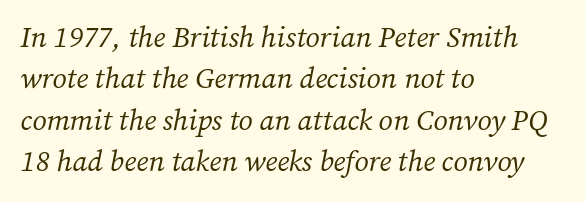
{"serif": "yes", "italic": "yes", "lean": "right", "slant_degrees": 12, "bold": "no", "weight": "regular", "width": "normal", "stroke_contrast": "medium", "x_height": "medium", "monospaced": "no", "underline": "no", "align": "left", "line_spacing": "normal", "line_spacing_ratio": 1.43, "letter_spacing": "normal", "letter_spacing_em": 0.0, "glyph_px": 29}
